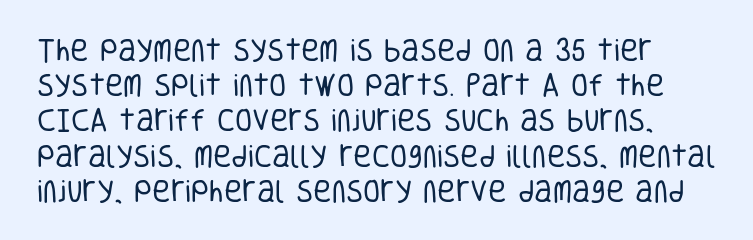
{"italic": "no", "bold": "no", "underline": "no", "line_spacing": "normal", "line_spacing_ratio": 1.41, "letter_spacing": "normal", "letter_spacing_em": 0.0, "glyph_px": 25}
